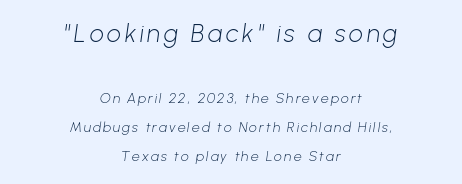
Q: Is the text bold? A: No.
Q: Is the text underlined? A: No.
Q: How is the paragraph aligned? A: Centered.
Q: Is the spacing between lines tight, normal or loose? A: Loose.
Q: Which block of text is set in a larger size, the first (top) or the second (bottom)? A: The first (top) one.
